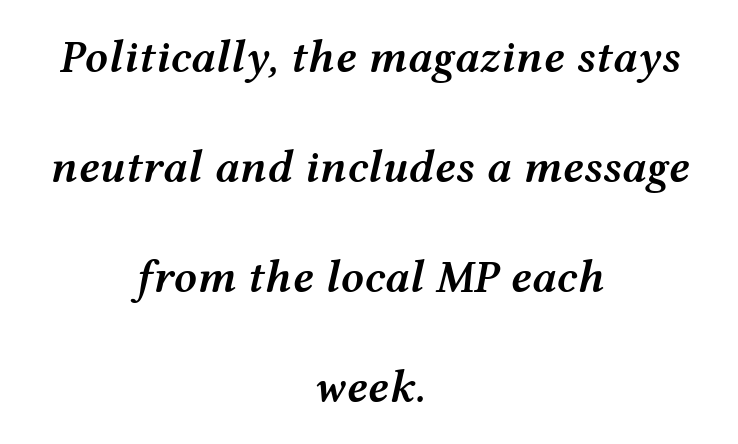
Moderately thickened strokes mark this as semibold type. The leading is generous, giving the passage an open texture. Standard letterfit; no display-style spreading of the glyphs. The words here are not underlined. The text carries the slant typical of an italic or oblique font. Think of a printed novel: that variable character pitch is what you see here.
